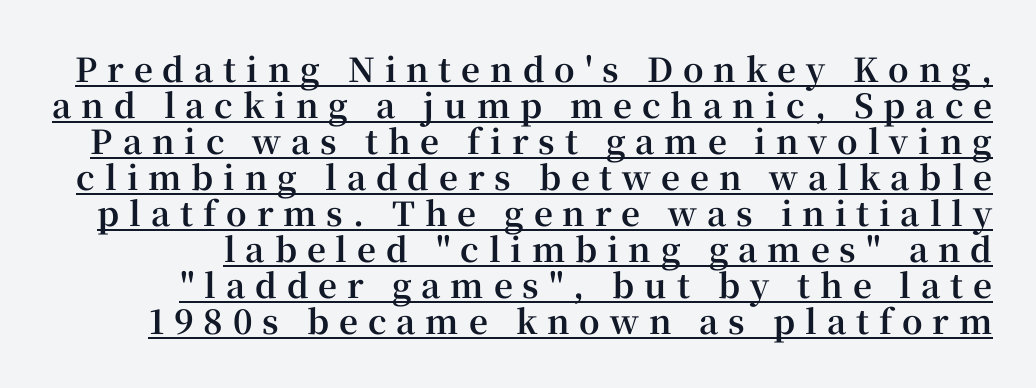
Old-style or modern, the face here clearly has serifs. A typesetter would call this proportional, since set widths differ per character. The letters stand upright; this is a roman face. The leading is snug, giving the passage a crowded texture. You can see a thin bar hugging the bottom of the glyphs.
